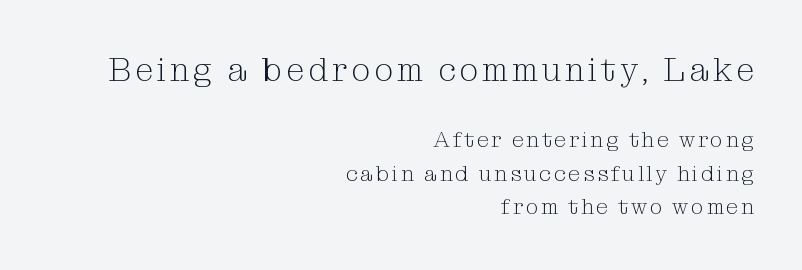
Size contrast runs from large at the top to small at the bottom. You can tell it's not italic because the verticals are truly vertical. Summary of vertical rhythm: regular, with standard interline spacing. Anything drawn beneath the words? Only blank space.
